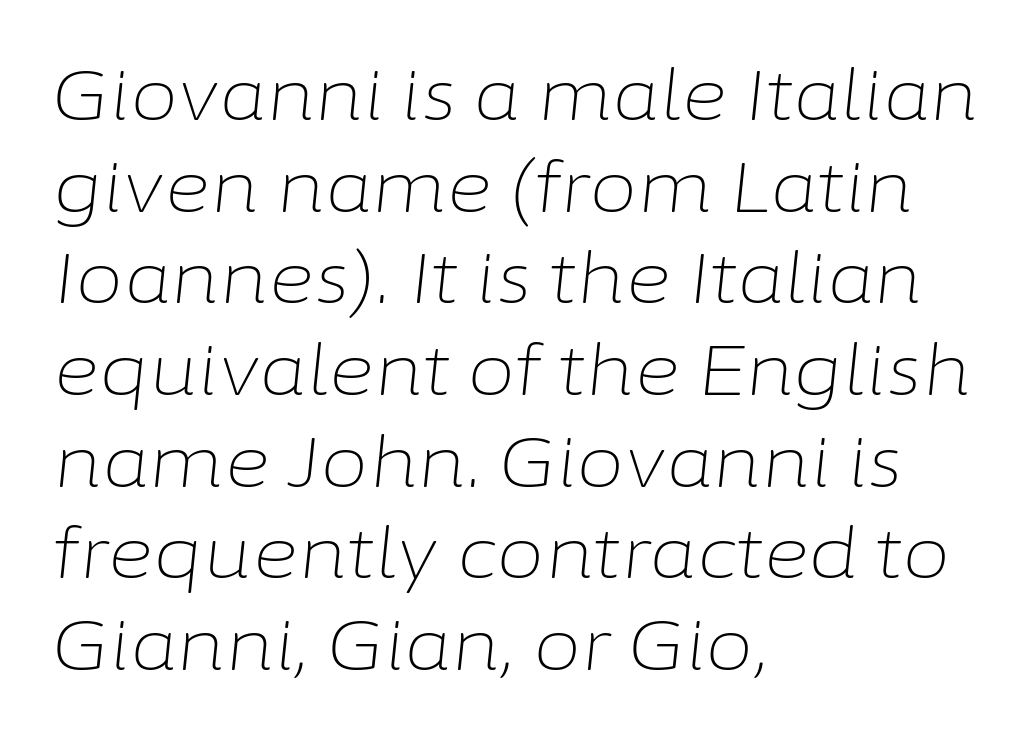
Q: Is the text bold? A: No.
Q: Is the text italic (slanted)? A: Yes, it leans right by about 6 degrees.
Q: Is the text underlined? A: No.
Q: How is the paragraph aligned? A: Left-aligned.
Q: Is the spacing between letters normal or unusually wide? A: Normal.
Q: Is the spacing between lines tight, normal or loose? A: Normal.
Q: Width (condensed, normal, or wide)? A: Normal.
Q: Stroke contrast? A: Low.
Q: x-height? A: Medium.
Q: Monospaced? A: No.
